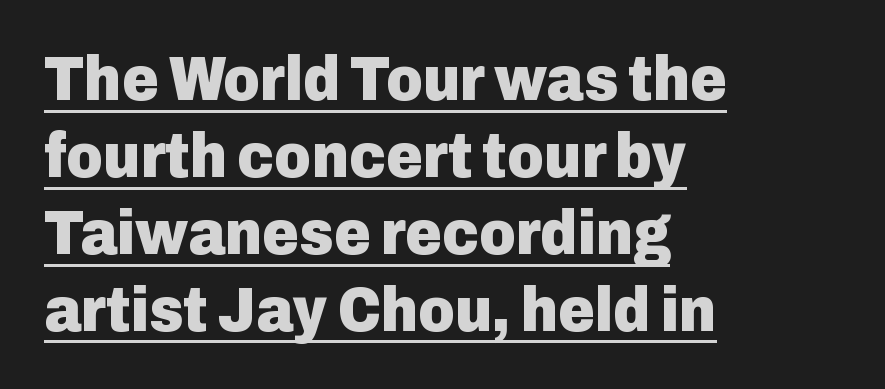
Q: Is the text bold? A: Yes.
Q: Is the text italic (slanted)? A: No, it is upright.
Q: Is the typeface a serif or a sans-serif typeface? A: Sans-serif.
Q: Is the text underlined? A: Yes.
Q: How is the paragraph aligned? A: Left-aligned.
Q: Is the spacing between letters normal or unusually wide? A: Normal.
Q: Width (condensed, normal, or wide)? A: Normal.
Q: Stroke contrast? A: Low.
Q: x-height? A: Medium.
Q: Monospaced? A: No.
